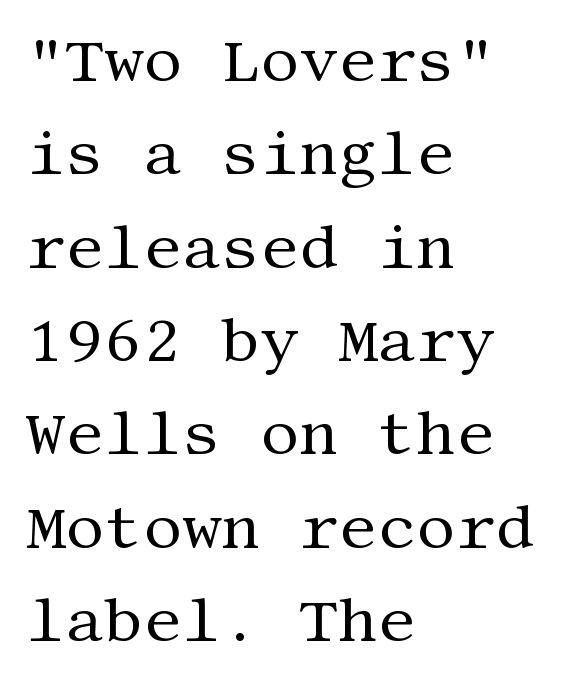
Notice how the stems are strictly vertical — no italics here. Does the type have serifs? Yes, each stem ends in a small foot. Caption: face not bold, strokes unweighted. This sample keeps an unexceptional amount of space between lines. This rendering features lettering with no underline.
